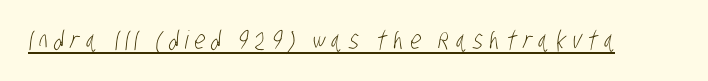
The image shows 25 px text type; set unusually wide letter spacing (+0.25 em), underlined.
